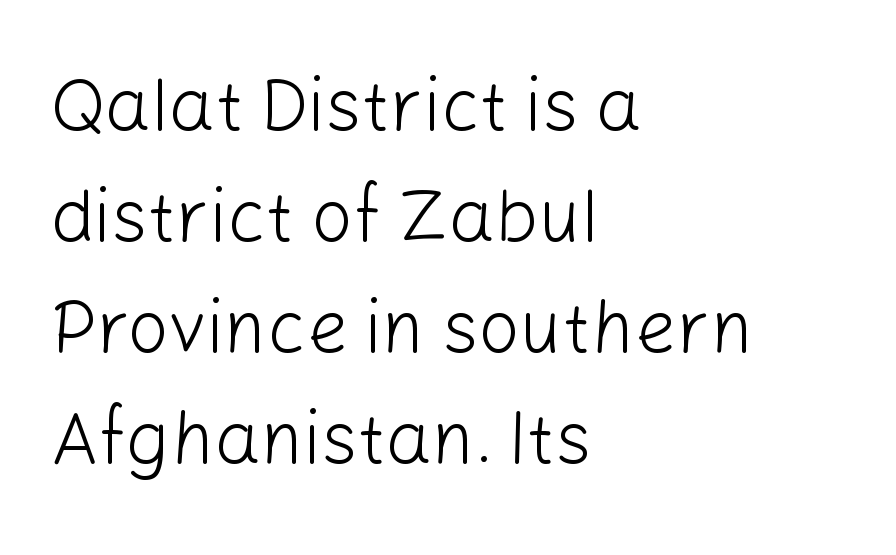
The image shows 73 px light sans-serif type, upright; set left-aligned, normal line spacing (1.52x), normal letter spacing, not underlined; low stroke contrast and a medium x-height.
